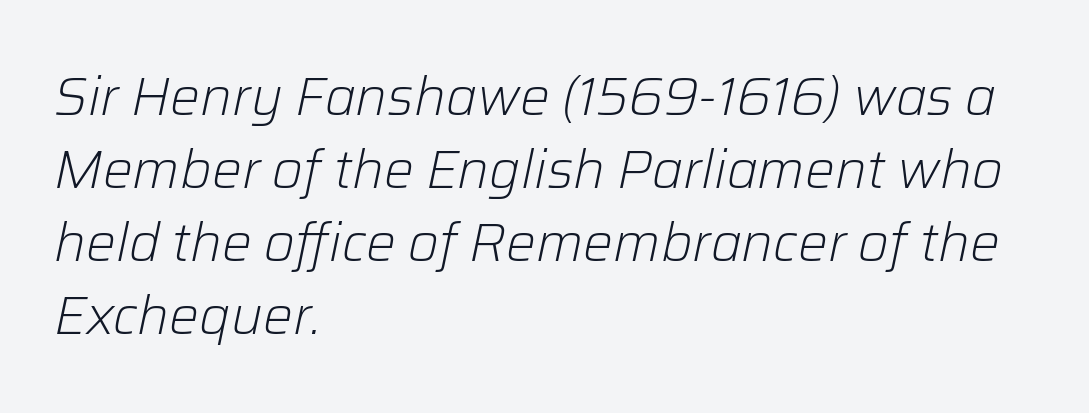
{"italic": "yes", "lean": "right", "slant_degrees": 12, "bold": "no", "weight": "light", "width": "normal", "stroke_contrast": "low", "x_height": "medium", "monospaced": "no", "underline": "no", "align": "left", "line_spacing": "normal", "line_spacing_ratio": 1.38, "letter_spacing": "normal", "letter_spacing_em": 0.0, "glyph_px": 53}
